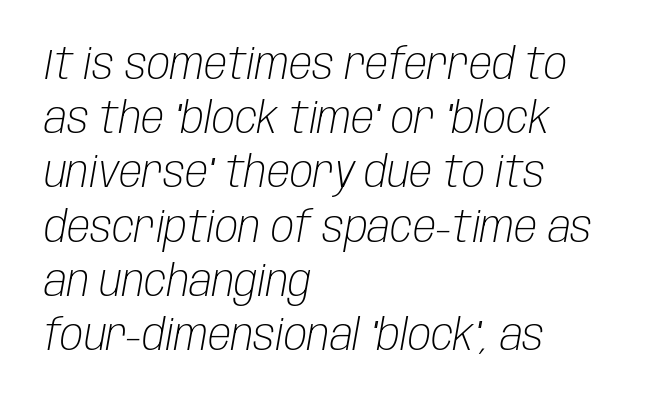
How are the letters spaced? Ordinarily, with no added tracking. Descender tails drop into unmarked territory. Students, observe: this is what conventionally led text looks like. A quiet, ordinary-to-light weight characterises the typeface. Looks like regular typesetting: each glyph gets only the width it needs.
